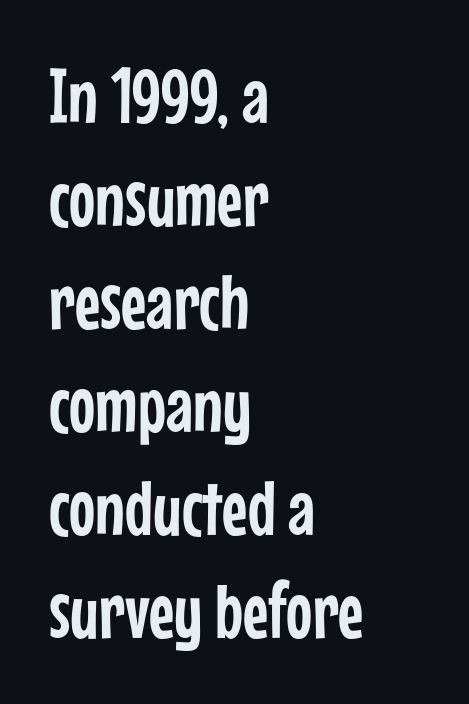
{"serif": "no", "italic": "no", "width": "condensed", "stroke_contrast": "low", "x_height": "medium", "monospaced": "no", "underline": "no", "align": "left", "line_spacing": "normal", "line_spacing_ratio": 1.32, "letter_spacing": "normal", "letter_spacing_em": 0.0, "glyph_px": 78}
